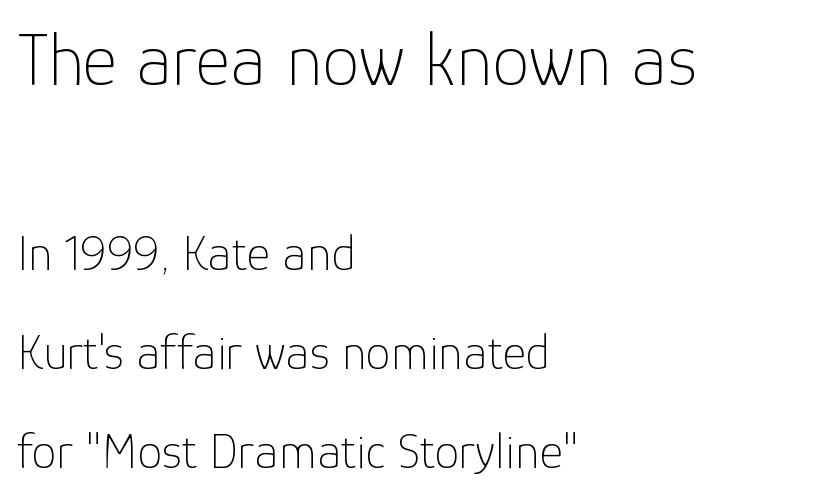
Think standard paragraph weight, or any step lighter than that. Anything drawn beneath the words? Only blank space. Nothing unusual about the tracking: characters are spaced as the font intends. Is there much room between lines? Yes — plenty of vertical air separates them. Look at the bottom of the vertical strokes: they stop flat, with no serifs.
